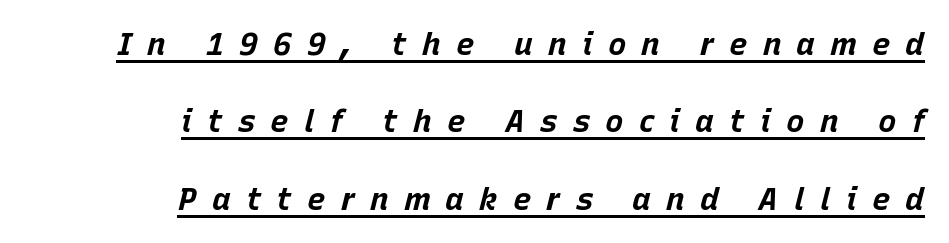
Vertical spacing — loose. The letters are bold, with thick, heavy strokes. The tracking jumps out immediately: characters are airy and widely separated. Is this a fixed-width face? No — the glyphs have proportional, varying widths. The text block is weighted toward the right margin, trailing off unevenly leftward. Each line of the rendering has a horizontal stroke beneath the glyphs.
